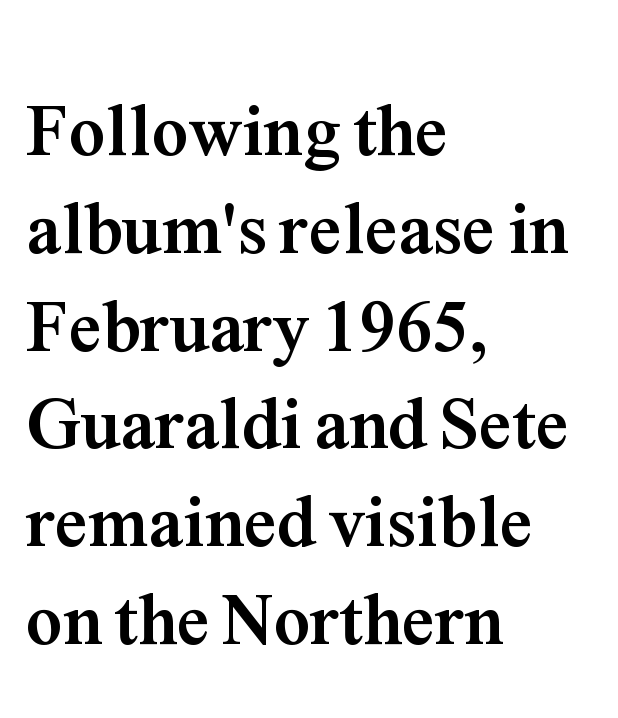
{"serif": "yes", "italic": "no", "bold": "yes", "weight": "semibold", "width": "normal", "stroke_contrast": "medium", "x_height": "medium", "monospaced": "no", "underline": "no", "align": "left", "line_spacing": "normal", "line_spacing_ratio": 1.34, "letter_spacing": "normal", "letter_spacing_em": 0.0, "glyph_px": 73}
